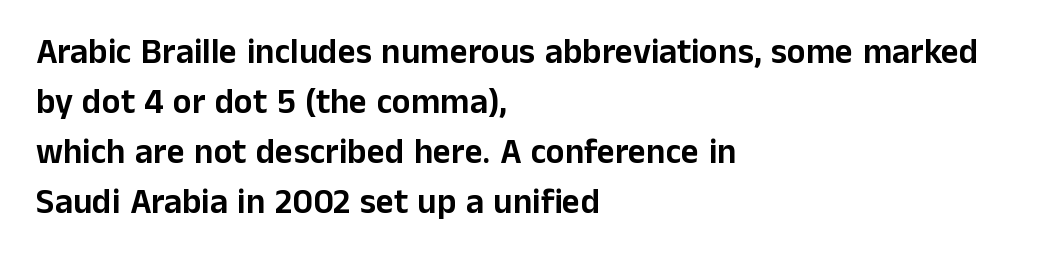
{"serif": "no", "italic": "no", "width": "normal", "stroke_contrast": "low", "x_height": "medium", "monospaced": "no", "underline": "no", "align": "left", "line_spacing": "normal", "line_spacing_ratio": 1.43, "letter_spacing": "normal", "letter_spacing_em": 0.0, "glyph_px": 35}
